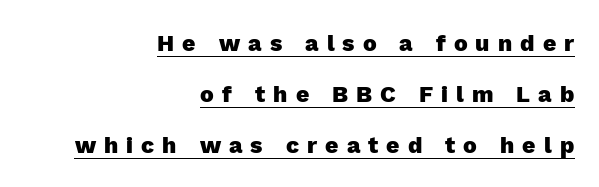
The image shows 23 px bold type, upright; set right-aligned, loose line spacing (2.22x), unusually wide letter spacing (+0.35 em), underlined.
